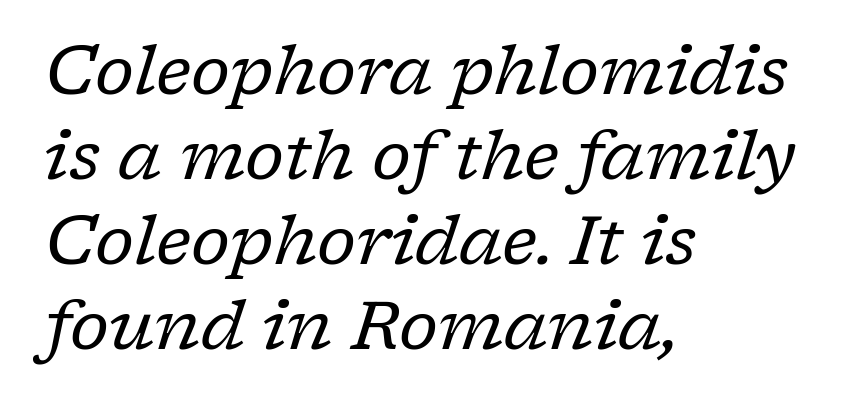
{"serif": "yes", "italic": "yes", "lean": "right", "slant_degrees": 17, "bold": "no", "weight": "regular", "width": "normal", "stroke_contrast": "low", "x_height": "medium", "monospaced": "no", "underline": "no", "align": "left", "line_spacing": "normal", "line_spacing_ratio": 1.25, "letter_spacing": "normal", "letter_spacing_em": 0.0, "glyph_px": 68}
